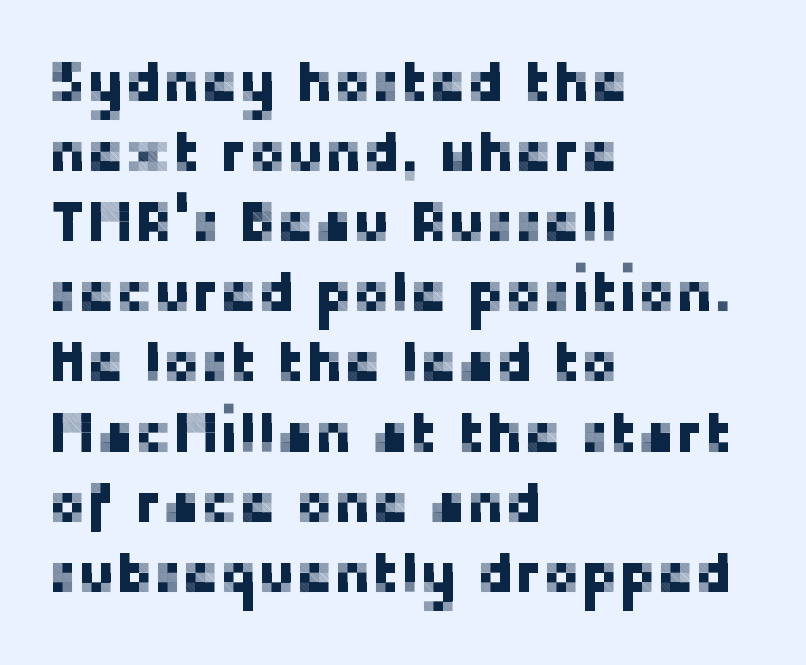
Bare-footed words on every line. These lines keep a tight, regular rhythm from letter to letter. Font category for this specimen: sans-serif. Does the lettering tilt? It doesn't — this is upright. Line starts are locked; line ends wander.
